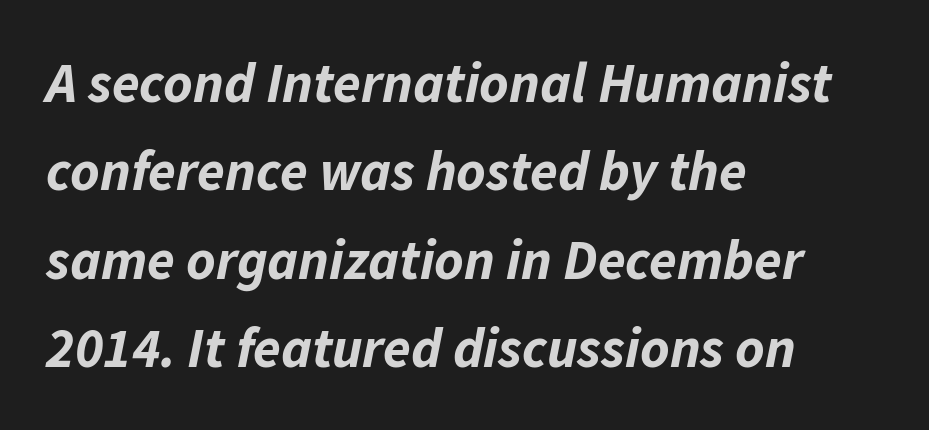
The image shows 56 px bold type, italic (leaning right); set left-aligned, normal line spacing (1.58x), normal letter spacing, not underlined; low stroke contrast and a medium x-height.
